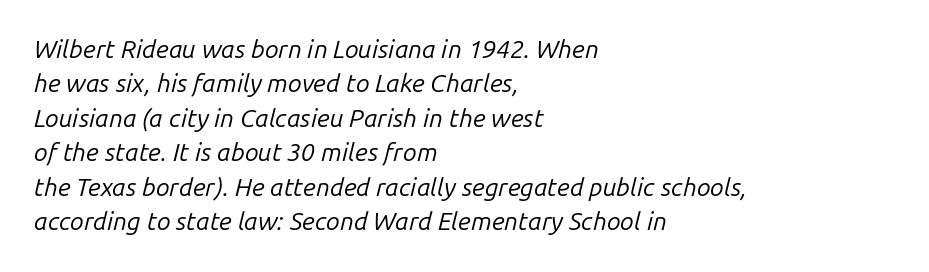
Q: Is the text bold? A: No.
Q: Is the text italic (slanted)? A: Yes, it leans right by about 14 degrees.
Q: Is the text underlined? A: No.
Q: How is the paragraph aligned? A: Left-aligned.
Q: Is the spacing between letters normal or unusually wide? A: Normal.
Q: Is the spacing between lines tight, normal or loose? A: Normal.
